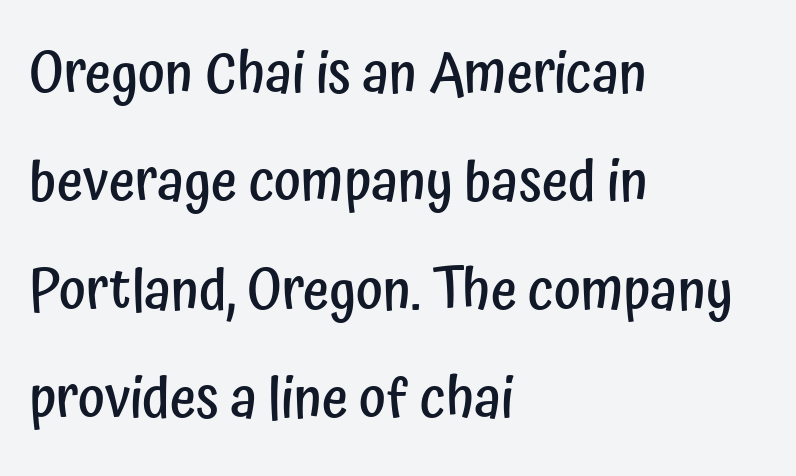
Q: Is the text bold? A: Semi-bold.
Q: Is the text italic (slanted)? A: No, it is upright.
Q: Is the typeface a serif or a sans-serif typeface? A: Sans-serif.
Q: Is the text underlined? A: No.
Q: How is the paragraph aligned? A: Left-aligned.
Q: Is the spacing between letters normal or unusually wide? A: Normal.
Q: Is the spacing between lines tight, normal or loose? A: Loose.
Q: Width (condensed, normal, or wide)? A: Condensed.
Q: Stroke contrast? A: Low.
Q: x-height? A: Medium.
Q: Monospaced? A: No.
